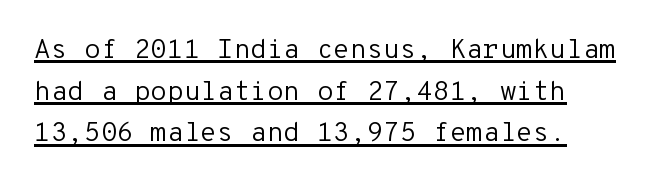
Q: Is the text bold? A: No.
Q: Is the text italic (slanted)? A: No, it is upright.
Q: Is the text underlined? A: Yes.
Q: Is the spacing between letters normal or unusually wide? A: Normal.
Q: Is the spacing between lines tight, normal or loose? A: Normal.
